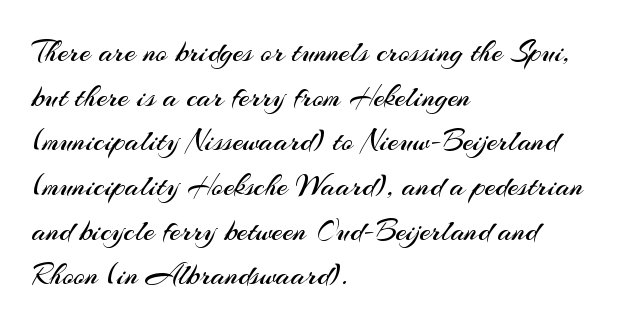
The image shows 31 px regular-weight sans-serif type; set left-aligned, normal line spacing (1.44x), normal letter spacing, not underlined; medium stroke contrast and a small x-height.
